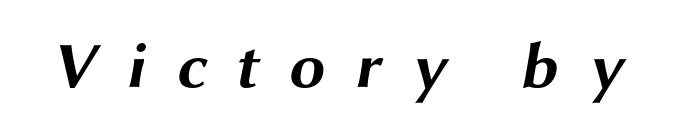
The image shows 65 px bold, wide sans-serif type; set unusually wide letter spacing (+0.45 em), not underlined; medium stroke contrast and a medium x-height.
